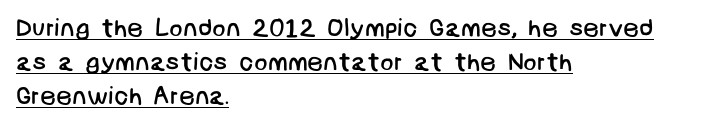
{"bold": "no", "underline": "yes", "align": "left", "line_spacing": "normal", "line_spacing_ratio": 1.36, "letter_spacing": "normal", "letter_spacing_em": 0.0, "glyph_px": 25}
